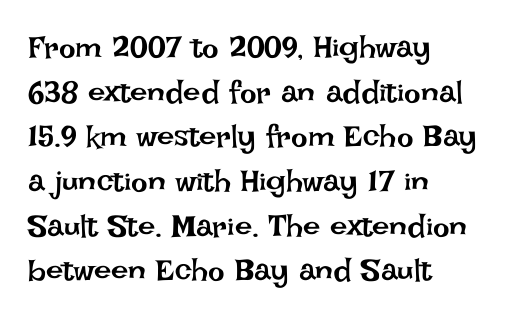
{"italic": "no", "bold": "no", "weight": "regular", "width": "normal", "stroke_contrast": "low", "x_height": "large", "monospaced": "no", "underline": "no", "align": "left", "line_spacing": "normal", "line_spacing_ratio": 1.44, "letter_spacing": "normal", "letter_spacing_em": 0.0, "glyph_px": 31}
